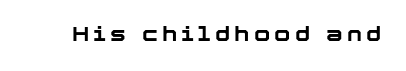
Q: Is the text bold? A: Yes.
Q: Is the text italic (slanted)? A: No, it is upright.
Q: Is the text underlined? A: No.
Q: Is the spacing between letters normal or unusually wide? A: Unusually wide.
